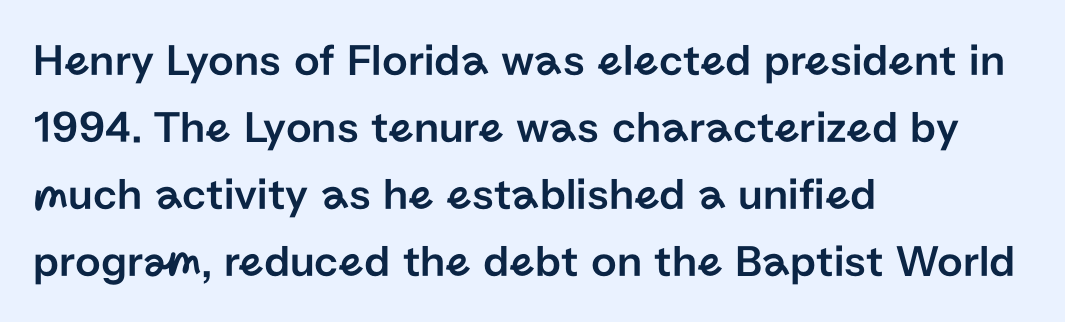
{"serif": "no", "italic": "no", "width": "normal", "stroke_contrast": "low", "x_height": "medium", "monospaced": "no", "underline": "no", "align": "left", "line_spacing": "normal", "line_spacing_ratio": 1.49, "letter_spacing": "normal", "letter_spacing_em": 0.0, "glyph_px": 45}
